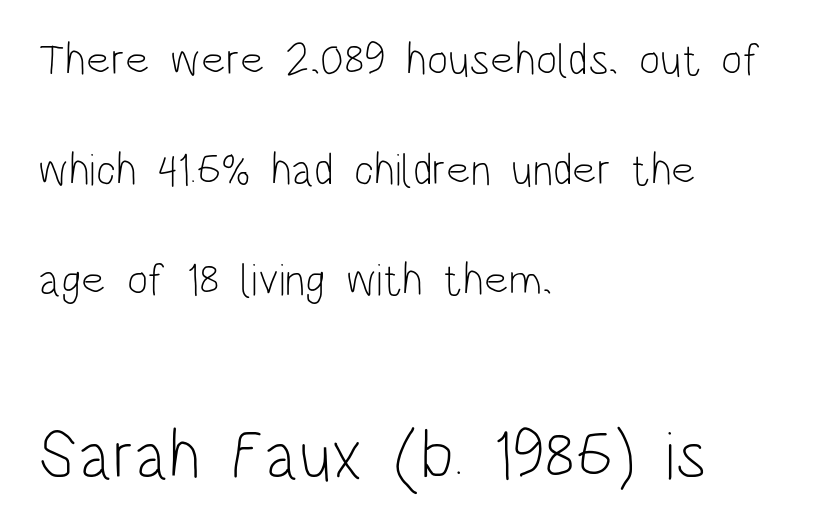
{"serif": "no", "italic": "no", "bold": "no", "weight": "light", "width": "condensed", "stroke_contrast": "low", "x_height": "large", "monospaced": "no", "underline": "no", "align": "left", "line_spacing": "loose", "line_spacing_ratio": 2.44, "letter_spacing": "normal", "letter_spacing_em": 0.0, "larger_block": "second", "size_ratio": 1.51, "glyph_px": 68}
